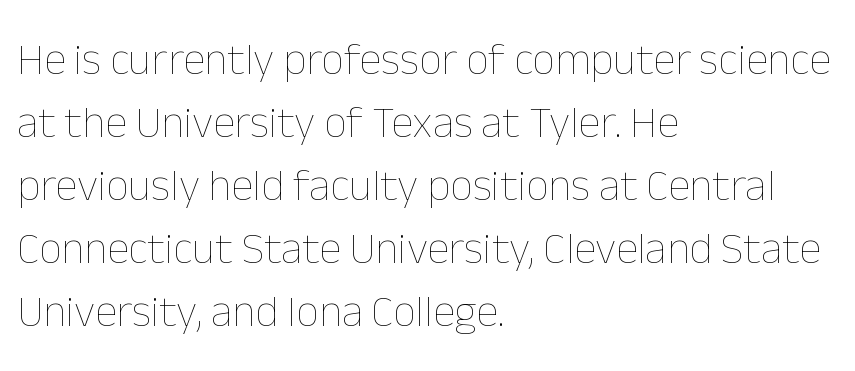
{"italic": "no", "bold": "no", "weight": "thin", "width": "normal", "stroke_contrast": "low", "x_height": "medium", "monospaced": "no", "underline": "no", "align": "left", "line_spacing": "normal", "line_spacing_ratio": 1.4, "letter_spacing": "normal", "letter_spacing_em": 0.0, "glyph_px": 45}
